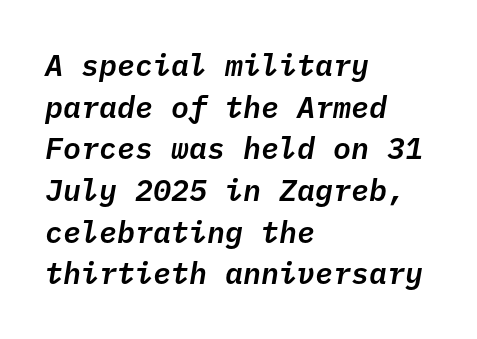
The image shows 30 px text type, italic (leaning right), monospaced; set left-aligned, normal line spacing (1.39x), normal letter spacing, not underlined; low stroke contrast and a medium x-height.
